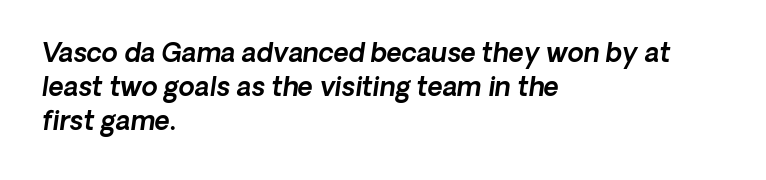
Q: Is the text italic (slanted)? A: Yes, it leans right by about 8 degrees.
Q: Is the text underlined? A: No.
Q: How is the paragraph aligned? A: Left-aligned.
Q: Is the spacing between letters normal or unusually wide? A: Normal.
Q: Is the spacing between lines tight, normal or loose? A: Normal.
